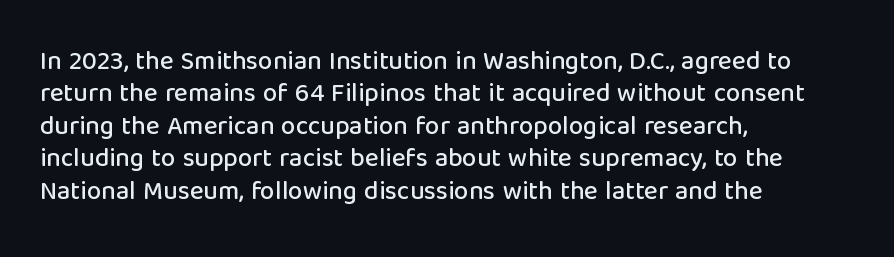
The image shows 26 px text type, upright; set left-aligned, normal line spacing (1.25x), normal letter spacing, not underlined.
